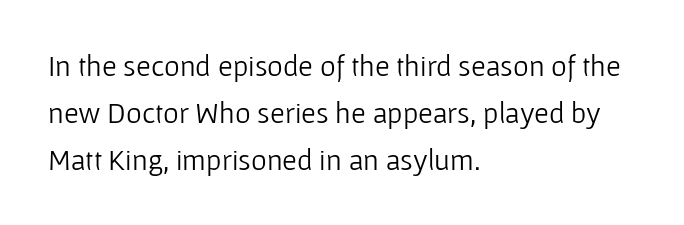
Q: Is the text bold? A: No.
Q: Is the text italic (slanted)? A: No, it is upright.
Q: Is the typeface a serif or a sans-serif typeface? A: Sans-serif.
Q: Is the text underlined? A: No.
Q: How is the paragraph aligned? A: Left-aligned.
Q: Is the spacing between letters normal or unusually wide? A: Normal.
Q: Is the spacing between lines tight, normal or loose? A: Normal.
Q: Width (condensed, normal, or wide)? A: Normal.
Q: Stroke contrast? A: Low.
Q: x-height? A: Medium.
Q: Monospaced? A: No.
